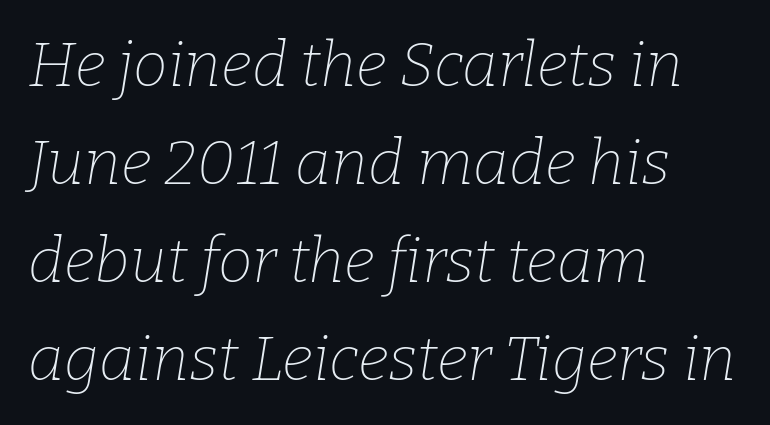
Q: Is the text bold? A: No.
Q: Is the text italic (slanted)? A: Yes, it leans right by about 9 degrees.
Q: Is the typeface a serif or a sans-serif typeface? A: Serif.
Q: Is the text underlined? A: No.
Q: How is the paragraph aligned? A: Left-aligned.
Q: Is the spacing between letters normal or unusually wide? A: Normal.
Q: Is the spacing between lines tight, normal or loose? A: Normal.
Q: Width (condensed, normal, or wide)? A: Normal.
Q: Stroke contrast? A: Low.
Q: x-height? A: Medium.
Q: Monospaced? A: No.
